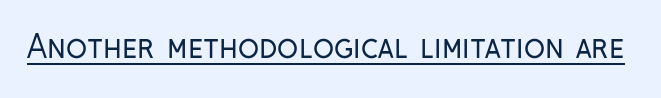
Q: Is the text bold? A: No.
Q: Is the text italic (slanted)? A: No, it is upright.
Q: Is the typeface a serif or a sans-serif typeface? A: Sans-serif.
Q: Is the text underlined? A: Yes.
Q: Is the spacing between letters normal or unusually wide? A: Normal.
Q: Width (condensed, normal, or wide)? A: Condensed.
Q: Stroke contrast? A: Low.
Q: x-height? A: Medium.
Q: Monospaced? A: No.
